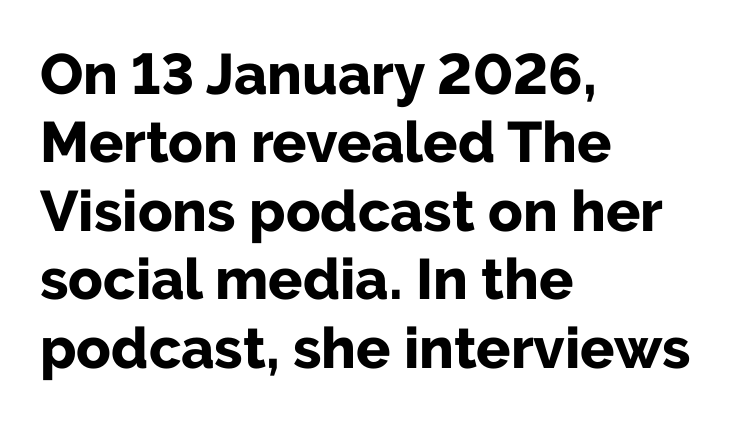
The image shows 57 px bold sans-serif type, upright; set left-aligned, line spacing 1.2x, normal letter spacing, not underlined; low stroke contrast and a medium x-height.
